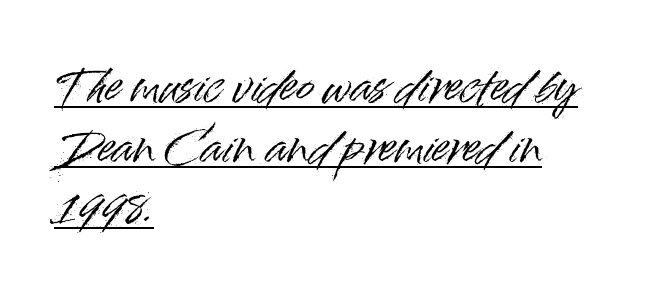
What stands out about the letter spacing? Nothing — it is the standard amount. Leading matches the norm, producing a regular column. Compared with undecorated copy, this sample adds a rule below the words. I'd call this a sans setting — the letters go barefoot.
